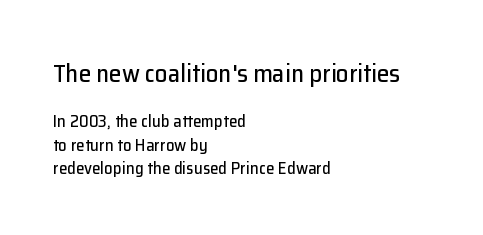
The image shows 25 px text type, upright; set left-aligned, normal line spacing (1.37x), normal letter spacing, not underlined; the first (top) block is 1.47x larger.
